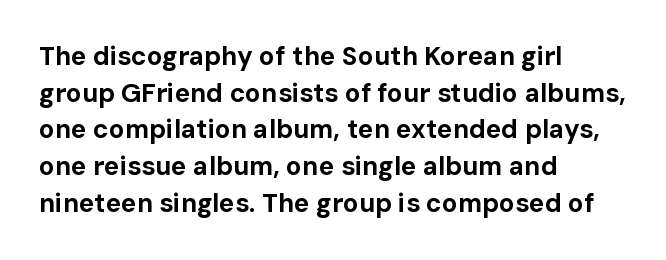
The image shows 26 px bold type, upright; set left-aligned, normal line spacing (1.41x), normal letter spacing, not underlined.
